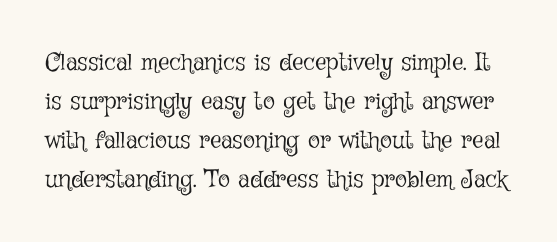
{"italic": "no", "bold": "no", "underline": "no", "line_spacing": "normal", "line_spacing_ratio": 1.56, "letter_spacing": "normal", "letter_spacing_em": 0.0, "glyph_px": 25}
